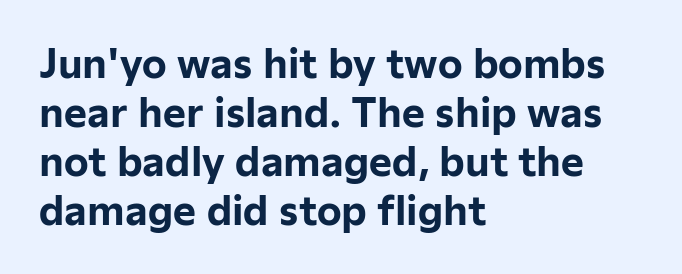
Q: Is the text bold? A: Yes.
Q: Is the text italic (slanted)? A: No, it is upright.
Q: Is the typeface a serif or a sans-serif typeface? A: Sans-serif.
Q: Is the text underlined? A: No.
Q: How is the paragraph aligned? A: Left-aligned.
Q: Is the spacing between letters normal or unusually wide? A: Normal.
Q: Is the spacing between lines tight, normal or loose? A: Normal.
Q: Width (condensed, normal, or wide)? A: Normal.
Q: Stroke contrast? A: Low.
Q: x-height? A: Medium.
Q: Monospaced? A: No.
